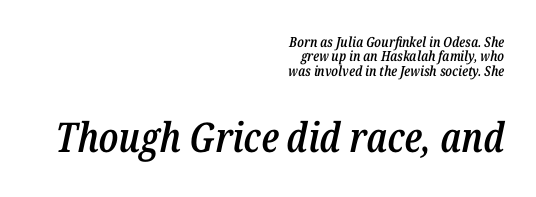
The image shows 41 px semibold, condensed type, italic (leaning right); set right-aligned, tight line spacing (1.03x), normal letter spacing, not underlined; the second (bottom) block is 2.93x larger; low stroke contrast and a medium x-height.
